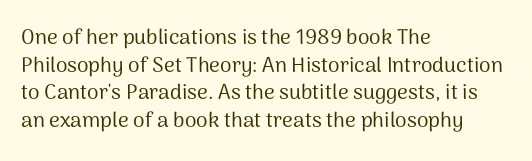
{"italic": "no", "bold": "no", "underline": "no", "align": "left", "line_spacing": "normal", "line_spacing_ratio": 1.32, "letter_spacing": "normal", "letter_spacing_em": 0.0, "glyph_px": 21}
